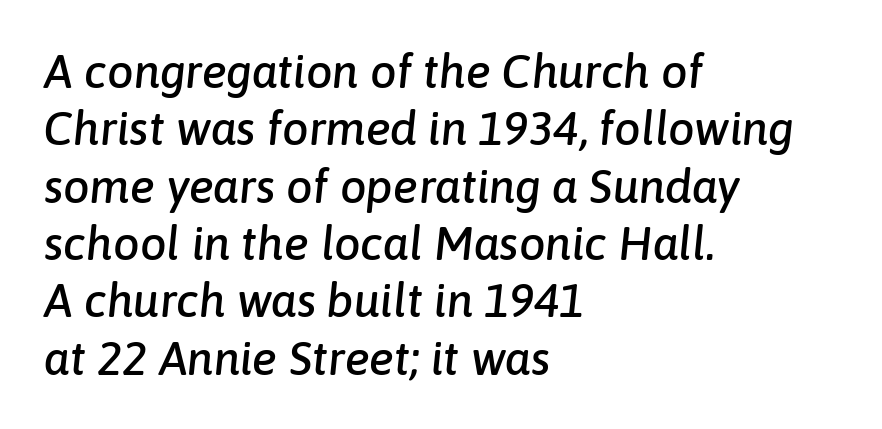
{"italic": "yes", "lean": "right", "slant_degrees": 6, "width": "normal", "stroke_contrast": "low", "x_height": "medium", "monospaced": "no", "underline": "no", "align": "left", "line_spacing_ratio": 1.22, "letter_spacing": "normal", "letter_spacing_em": 0.0, "glyph_px": 47}
